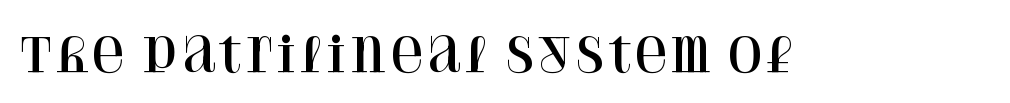
The image shows 46 px serif type, upright; set normal letter spacing, not underlined; high stroke contrast and a large x-height.
